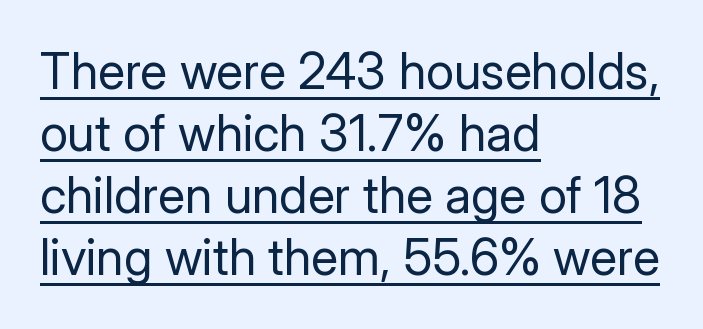
Q: Is the text bold? A: No.
Q: Is the text italic (slanted)? A: No, it is upright.
Q: Is the typeface a serif or a sans-serif typeface? A: Sans-serif.
Q: Is the text underlined? A: Yes.
Q: How is the paragraph aligned? A: Left-aligned.
Q: Is the spacing between letters normal or unusually wide? A: Normal.
Q: Width (condensed, normal, or wide)? A: Normal.
Q: Stroke contrast? A: Low.
Q: x-height? A: Medium.
Q: Monospaced? A: No.
